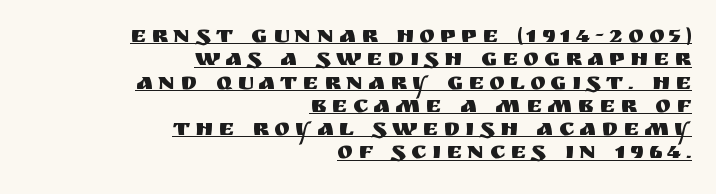
The image shows 24 px text type, upright; set right-aligned, tight line spacing (0.97x), unusually wide letter spacing (+0.21 em), underlined.
